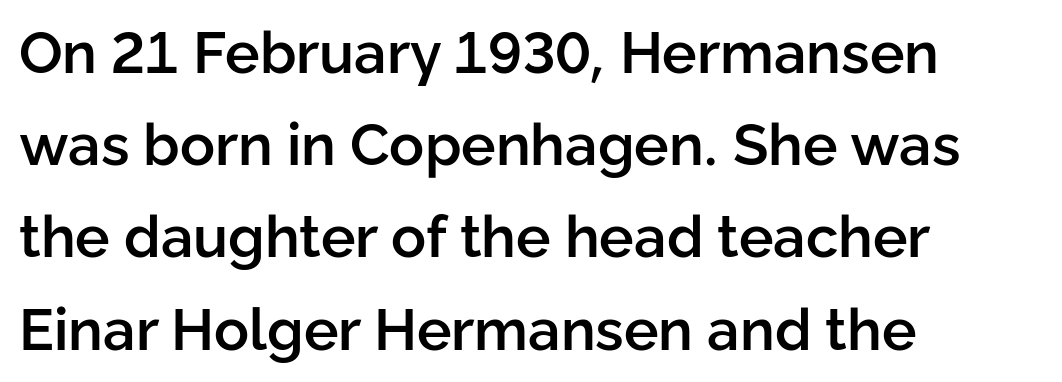
The image shows 58 px semibold sans-serif type, upright; set left-aligned, normal line spacing (1.59x), normal letter spacing, not underlined; low stroke contrast and a medium x-height.
